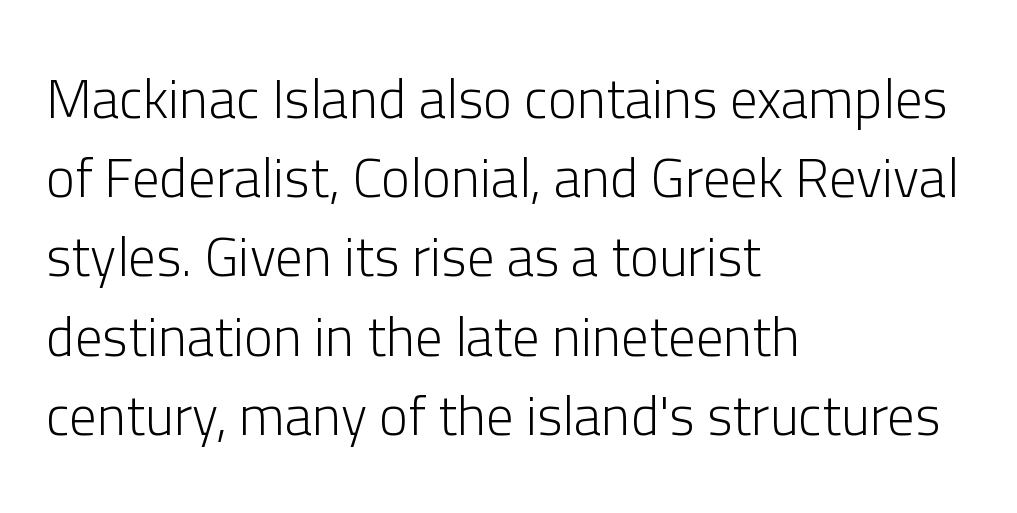
Q: Is the text bold? A: No.
Q: Is the text italic (slanted)? A: No, it is upright.
Q: Is the typeface a serif or a sans-serif typeface? A: Sans-serif.
Q: Is the text underlined? A: No.
Q: How is the paragraph aligned? A: Left-aligned.
Q: Is the spacing between letters normal or unusually wide? A: Normal.
Q: Is the spacing between lines tight, normal or loose? A: Normal.
Q: Width (condensed, normal, or wide)? A: Normal.
Q: Stroke contrast? A: Low.
Q: x-height? A: Medium.
Q: Monospaced? A: No.
